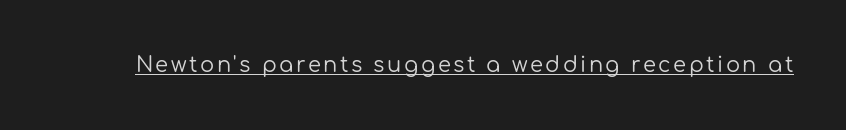
The image shows 21 px text type, upright; set underlined.
